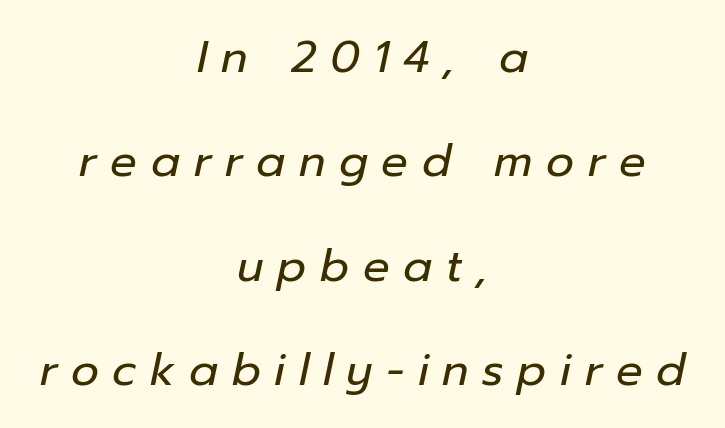
{"italic": "yes", "lean": "right", "slant_degrees": 12, "bold": "no", "weight": "regular", "width": "normal", "stroke_contrast": "low", "x_height": "medium", "monospaced": "no", "underline": "no", "align": "center", "line_spacing": "loose", "line_spacing_ratio": 2.37, "letter_spacing": "wide", "letter_spacing_em": 0.31, "glyph_px": 44}
